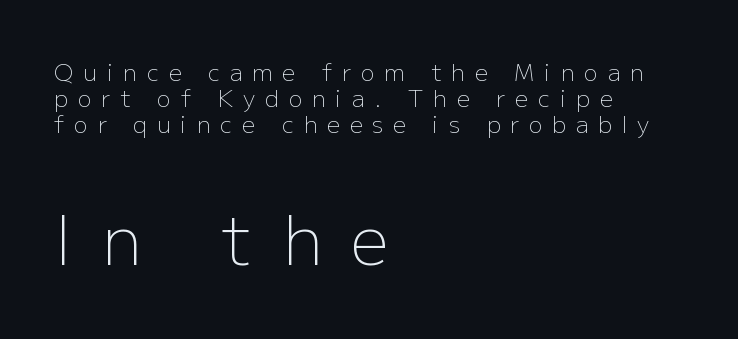
Glyph-to-glyph distance is far greater than everyday printed text. The cut favours lightness, reaching ordinary text weight at its darkest. In terms of letterform style, serifs are entirely absent. The ragged edge is on the right, which tells us the setting is flush left.
